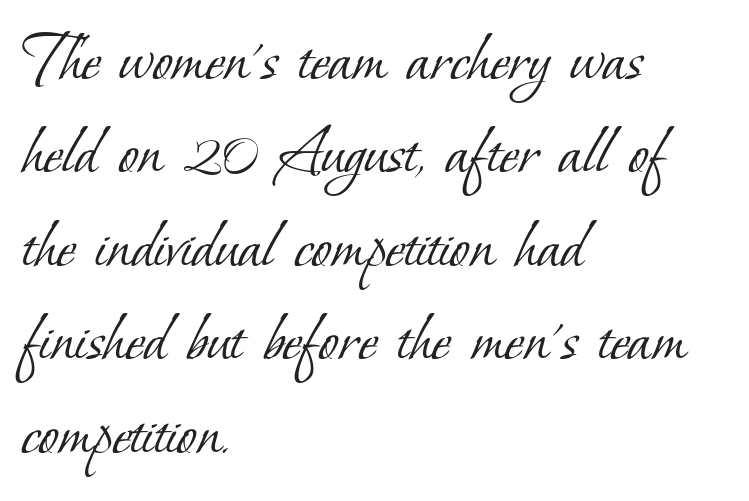
Clear beneath every line of the passage. Here the designer chose a conventional face with non-uniform glyph widths. Standard letterfit; no display-style spreading of the glyphs. Stem width sits at or under what a default text font uses. The passage is arranged the way most books set body copy — flush left.
